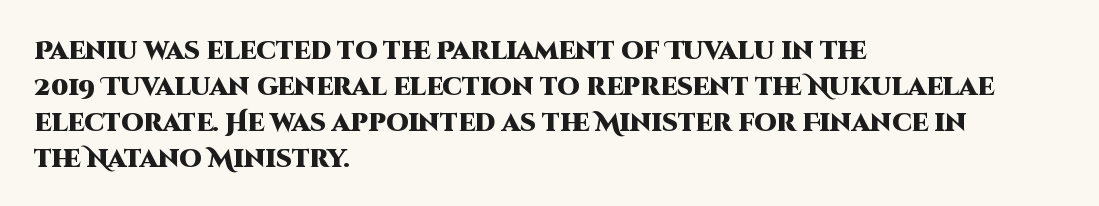
Q: Is the text bold? A: Yes.
Q: Is the text italic (slanted)? A: No, it is upright.
Q: Is the text underlined? A: No.
Q: How is the paragraph aligned? A: Left-aligned.
Q: Is the spacing between letters normal or unusually wide? A: Normal.
Q: Is the spacing between lines tight, normal or loose? A: Normal.
